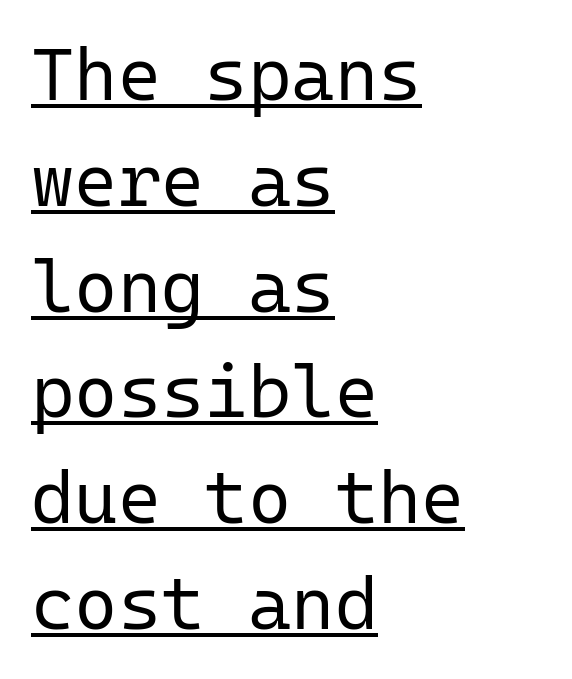
The image shows 74 px regular-weight sans-serif type, upright, monospaced; set left-aligned, normal line spacing (1.43x), normal letter spacing, underlined; low stroke contrast and a medium x-height.
